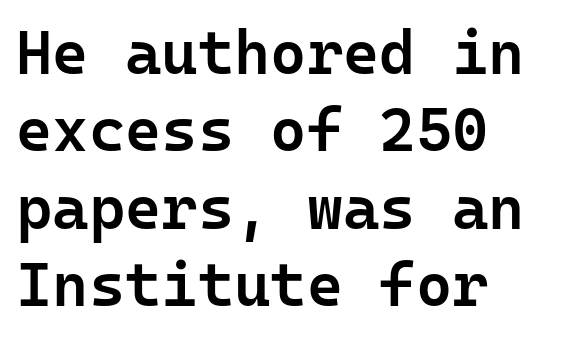
The image shows 62 px semibold sans-serif type, upright, monospaced; set left-aligned, normal line spacing (1.25x), normal letter spacing, not underlined; low stroke contrast and a medium x-height.
